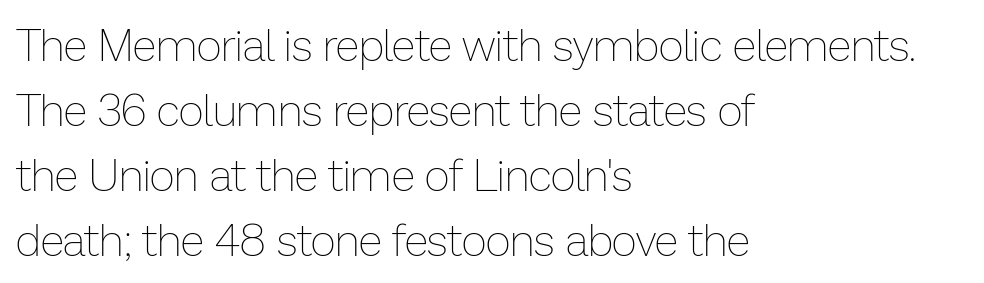
The characters are drawn with everyday or finer stroke widths. Tall strokes in this sample are plumb rather than angled. Rule under the text: the space is simply empty. The gaps between neighbouring characters are ordinary and unremarkable. Leftover space on each line is placed entirely after the last word. Compared with typical paragraphs, the rows here are spaced about the same.
